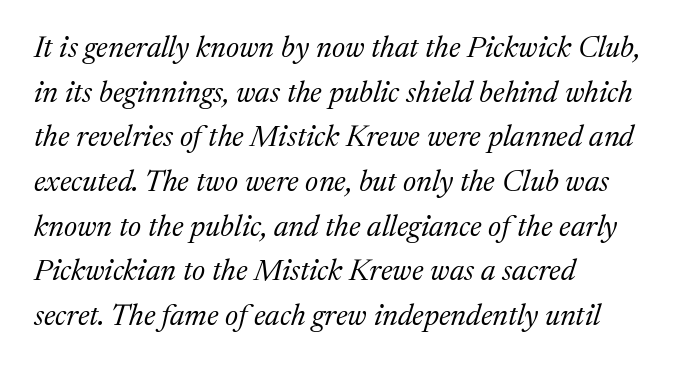
Q: Is the text bold? A: No.
Q: Is the text italic (slanted)? A: Yes, it leans right by about 17 degrees.
Q: Is the typeface a serif or a sans-serif typeface? A: Serif.
Q: Is the text underlined? A: No.
Q: How is the paragraph aligned? A: Left-aligned.
Q: Is the spacing between letters normal or unusually wide? A: Normal.
Q: Is the spacing between lines tight, normal or loose? A: Normal.
Q: Width (condensed, normal, or wide)? A: Normal.
Q: Stroke contrast? A: Medium.
Q: x-height? A: Medium.
Q: Monospaced? A: No.
